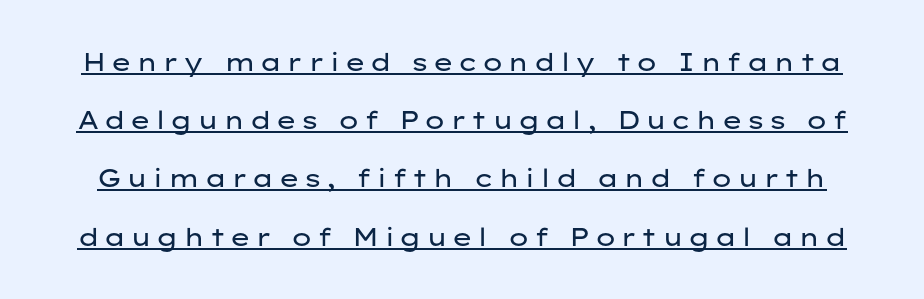
{"italic": "no", "bold": "no", "underline": "yes", "line_spacing": "loose", "line_spacing_ratio": 2.33, "glyph_px": 25}
